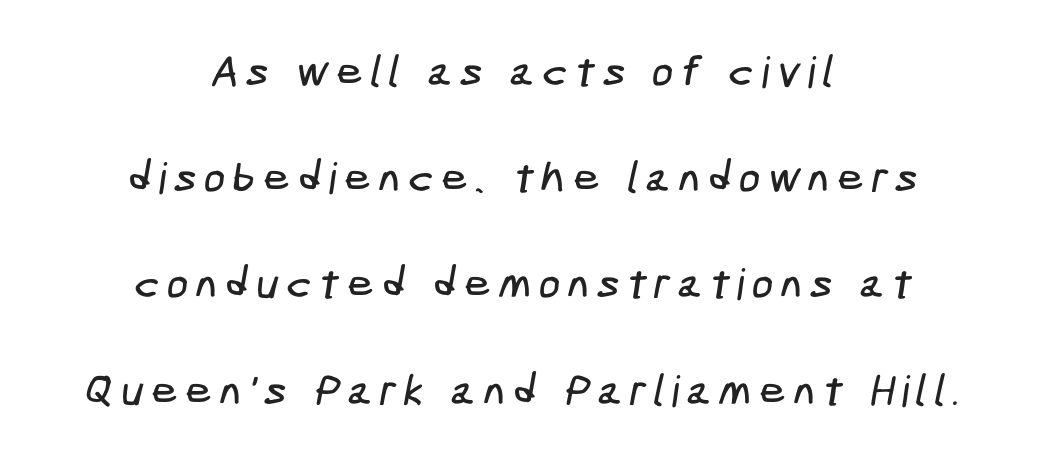
The image shows 43 px condensed sans-serif type; set centered, loose line spacing (2.47x), not underlined; low stroke contrast and a medium x-height.
